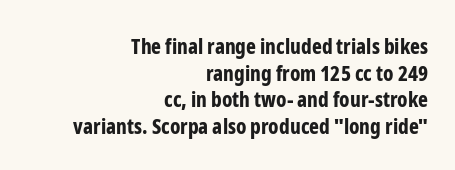
The rows are spaced the way most documents space them. This is the regular roman posture of the typeface. Bare-footed words on every line. Compared with typical body copy, the letter spacing here is the same. A dark, heavy texture on the line: the type is bold.
